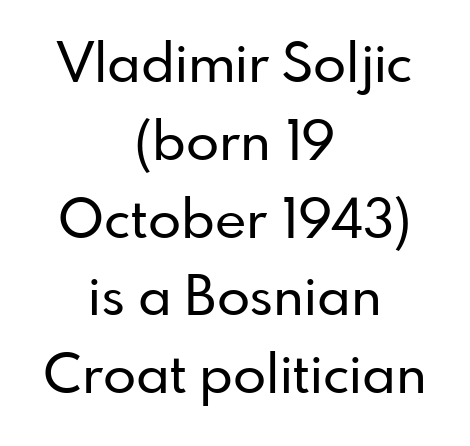
Q: Is the text italic (slanted)? A: No, it is upright.
Q: Is the typeface a serif or a sans-serif typeface? A: Sans-serif.
Q: Is the text underlined? A: No.
Q: How is the paragraph aligned? A: Centered.
Q: Is the spacing between letters normal or unusually wide? A: Normal.
Q: Is the spacing between lines tight, normal or loose? A: Normal.
Q: Width (condensed, normal, or wide)? A: Normal.
Q: Stroke contrast? A: Low.
Q: x-height? A: Small.
Q: Monospaced? A: No.
